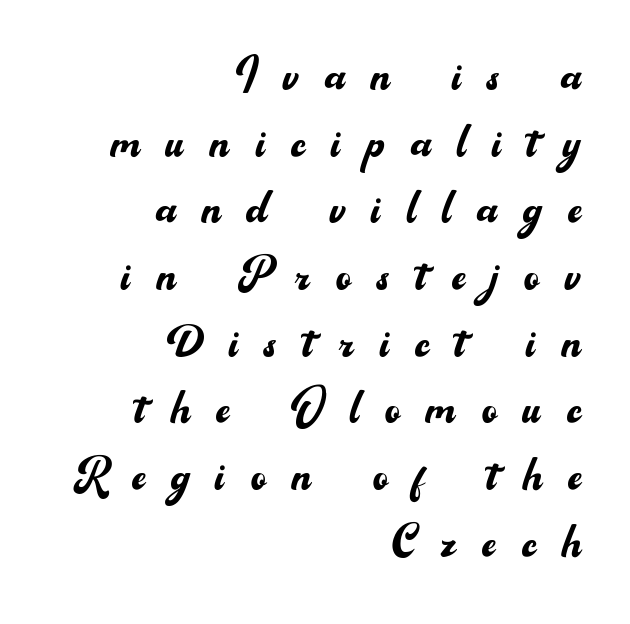
The image shows 58 px regular-weight sans-serif type; set right-aligned, tight line spacing (1.15x), unusually wide letter spacing (+0.45 em), not underlined; medium stroke contrast and a small x-height.
